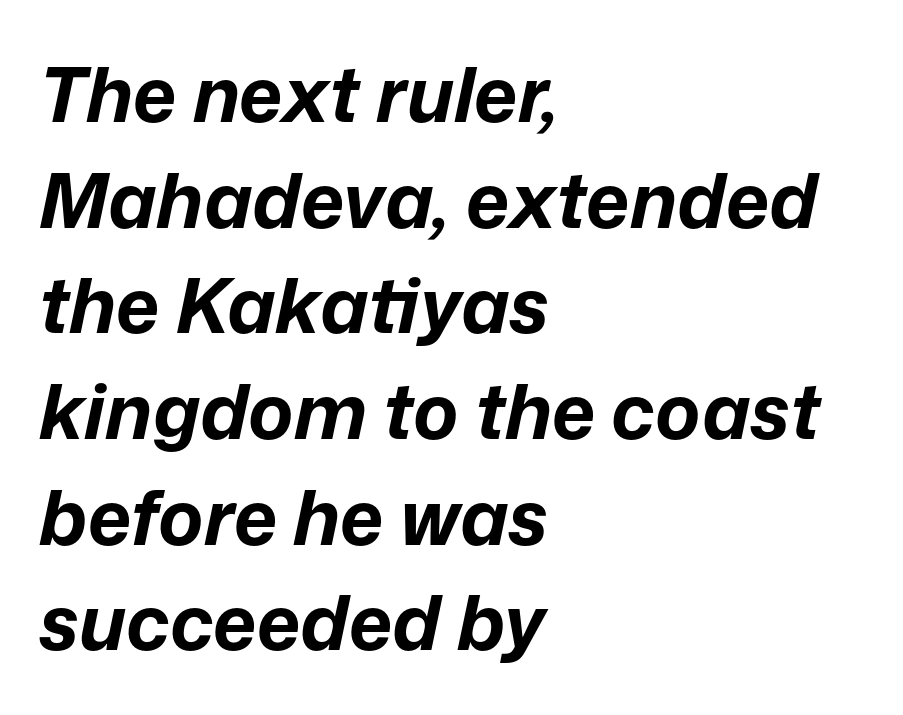
{"italic": "yes", "lean": "right", "slant_degrees": 12, "bold": "yes", "weight": "bold", "width": "normal", "stroke_contrast": "low", "x_height": "medium", "monospaced": "no", "underline": "no", "align": "left", "line_spacing": "normal", "line_spacing_ratio": 1.39, "letter_spacing": "normal", "letter_spacing_em": 0.0, "glyph_px": 76}
